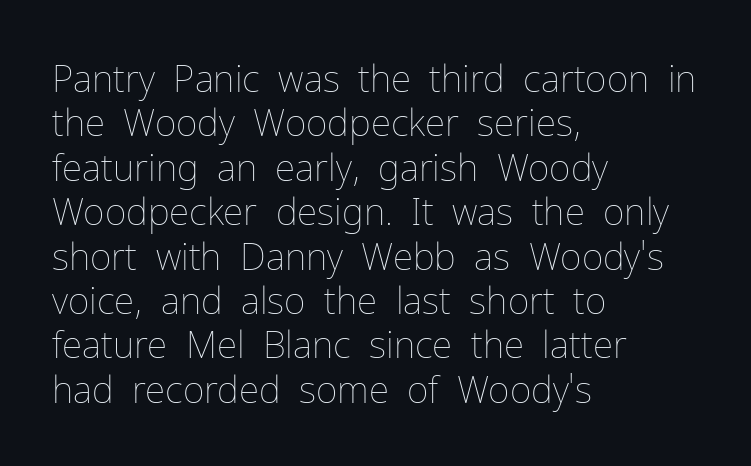
{"italic": "no", "bold": "no", "weight": "thin", "width": "normal", "stroke_contrast": "low", "x_height": "medium", "monospaced": "no", "underline": "no", "align": "left", "line_spacing_ratio": 1.2, "letter_spacing": "normal", "letter_spacing_em": 0.0, "glyph_px": 37}
